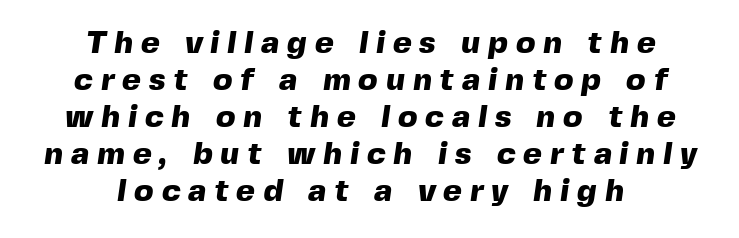
Q: Is the text bold? A: Yes.
Q: Is the typeface a serif or a sans-serif typeface? A: Sans-serif.
Q: Is the text underlined? A: No.
Q: How is the paragraph aligned? A: Centered.
Q: Is the spacing between letters normal or unusually wide? A: Unusually wide.
Q: Width (condensed, normal, or wide)? A: Normal.
Q: x-height? A: Medium.
Q: Monospaced? A: No.
